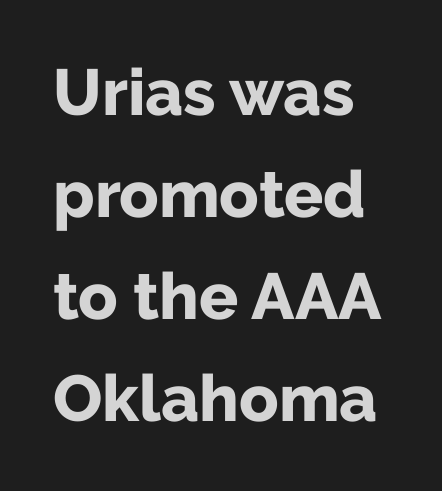
{"serif": "no", "italic": "no", "bold": "yes", "weight": "bold", "width": "normal", "stroke_contrast": "low", "x_height": "medium", "monospaced": "no", "underline": "no", "align": "left", "line_spacing": "normal", "line_spacing_ratio": 1.57, "letter_spacing": "normal", "letter_spacing_em": 0.0, "glyph_px": 65}
